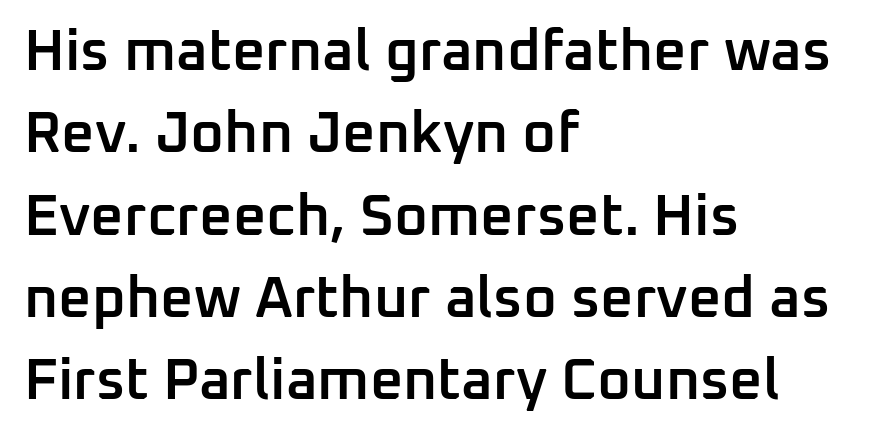
Q: Is the text bold? A: Semi-bold.
Q: Is the text italic (slanted)? A: No, it is upright.
Q: Is the typeface a serif or a sans-serif typeface? A: Sans-serif.
Q: Is the text underlined? A: No.
Q: How is the paragraph aligned? A: Left-aligned.
Q: Is the spacing between letters normal or unusually wide? A: Normal.
Q: Is the spacing between lines tight, normal or loose? A: Normal.
Q: Width (condensed, normal, or wide)? A: Normal.
Q: Stroke contrast? A: Low.
Q: x-height? A: Medium.
Q: Monospaced? A: No.
